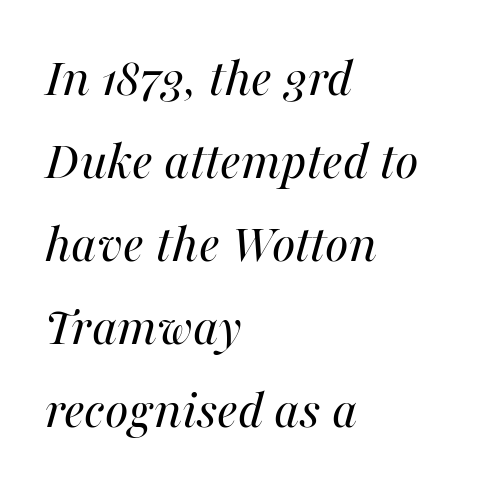
Q: Is the text bold? A: No.
Q: Is the text italic (slanted)? A: Yes, it leans right by about 16 degrees.
Q: Is the text underlined? A: No.
Q: How is the paragraph aligned? A: Left-aligned.
Q: Is the spacing between letters normal or unusually wide? A: Normal.
Q: Is the spacing between lines tight, normal or loose? A: Normal.
Q: Width (condensed, normal, or wide)? A: Normal.
Q: Stroke contrast? A: Medium.
Q: x-height? A: Medium.
Q: Monospaced? A: No.
